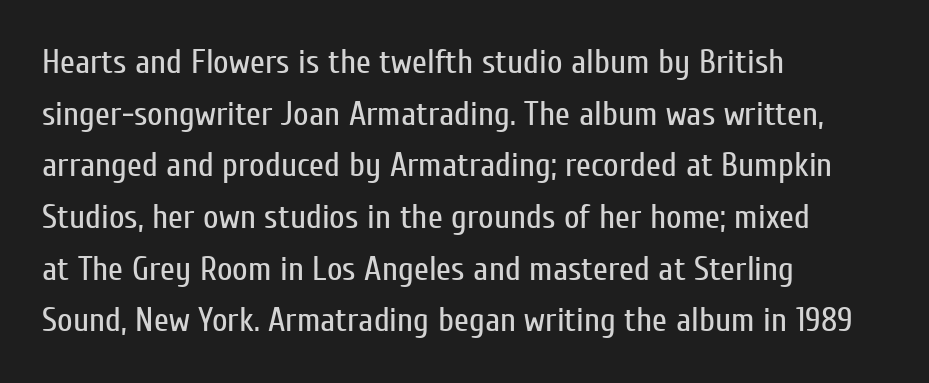
{"serif": "no", "italic": "no", "bold": "no", "weight": "regular", "width": "condensed", "stroke_contrast": "low", "x_height": "medium", "monospaced": "no", "underline": "no", "align": "left", "line_spacing": "normal", "line_spacing_ratio": 1.52, "letter_spacing": "normal", "letter_spacing_em": 0.0, "glyph_px": 34}
